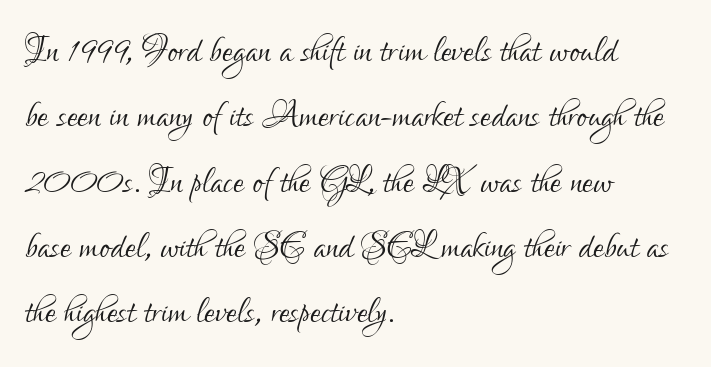
Q: Is the text bold? A: No.
Q: Is the text italic (slanted)? A: Yes.
Q: Is the typeface a serif or a sans-serif typeface? A: Sans-serif.
Q: Is the text underlined? A: No.
Q: How is the paragraph aligned? A: Left-aligned.
Q: Is the spacing between letters normal or unusually wide? A: Normal.
Q: Is the spacing between lines tight, normal or loose? A: Normal.
Q: Width (condensed, normal, or wide)? A: Condensed.
Q: Stroke contrast? A: Low.
Q: x-height? A: Small.
Q: Monospaced? A: No.
